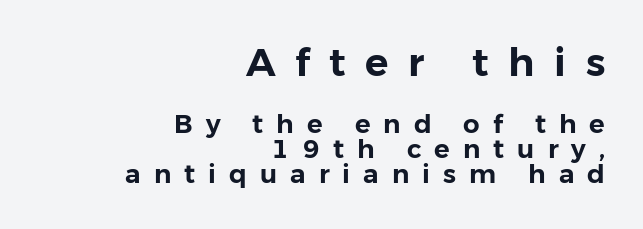
The image shows 39 px sans-serif type, upright; set right-aligned, tight line spacing (0.97x), unusually wide letter spacing (+0.5 em), not underlined; the first (top) block is 1.5x larger; low stroke contrast and a medium x-height.
